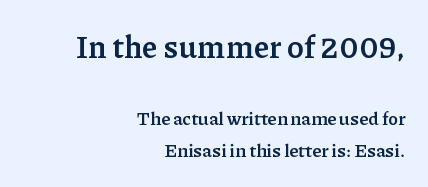
The image shows 31 px semibold serif type, upright; set right-aligned, line spacing 1.83x, normal letter spacing, not underlined; the first (top) block is 1.72x larger; low stroke contrast and a medium x-height.
